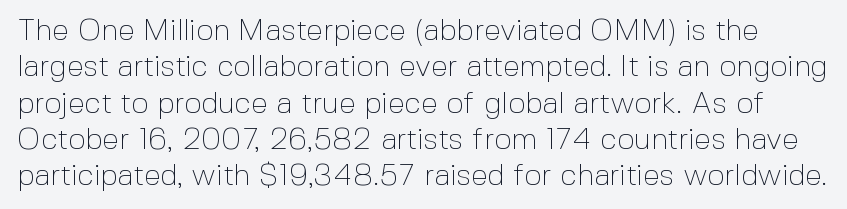
Q: Is the text bold? A: No.
Q: Is the text italic (slanted)? A: No, it is upright.
Q: Is the typeface a serif or a sans-serif typeface? A: Sans-serif.
Q: Is the text underlined? A: No.
Q: Is the spacing between letters normal or unusually wide? A: Normal.
Q: Width (condensed, normal, or wide)? A: Normal.
Q: x-height? A: Medium.
Q: Monospaced? A: No.
